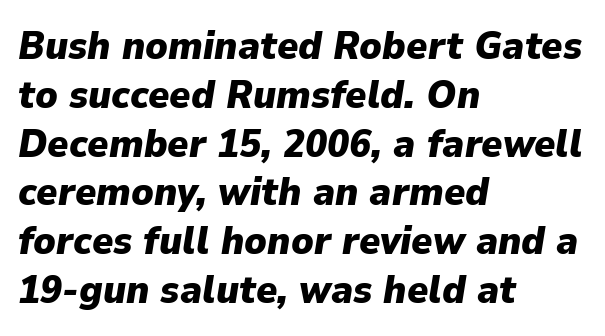
{"italic": "yes", "lean": "right", "slant_degrees": 9, "bold": "yes", "weight": "heavy", "width": "normal", "stroke_contrast": "low", "x_height": "medium", "monospaced": "no", "underline": "no", "align": "left", "line_spacing_ratio": 1.22, "letter_spacing": "normal", "letter_spacing_em": 0.0, "glyph_px": 40}
